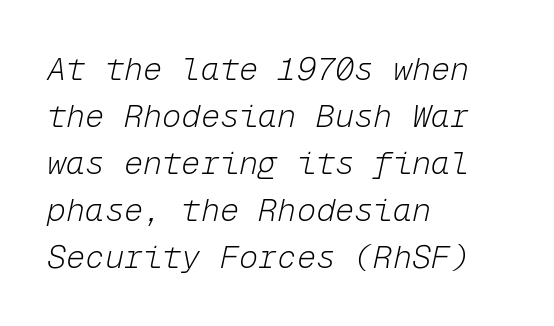
Q: Is the text bold? A: No.
Q: Is the text italic (slanted)? A: Yes, it leans right by about 12 degrees.
Q: Is the text underlined? A: No.
Q: How is the paragraph aligned? A: Left-aligned.
Q: Is the spacing between letters normal or unusually wide? A: Normal.
Q: Is the spacing between lines tight, normal or loose? A: Normal.
Q: Width (condensed, normal, or wide)? A: Normal.
Q: Stroke contrast? A: Low.
Q: x-height? A: Medium.
Q: Monospaced? A: Yes.
